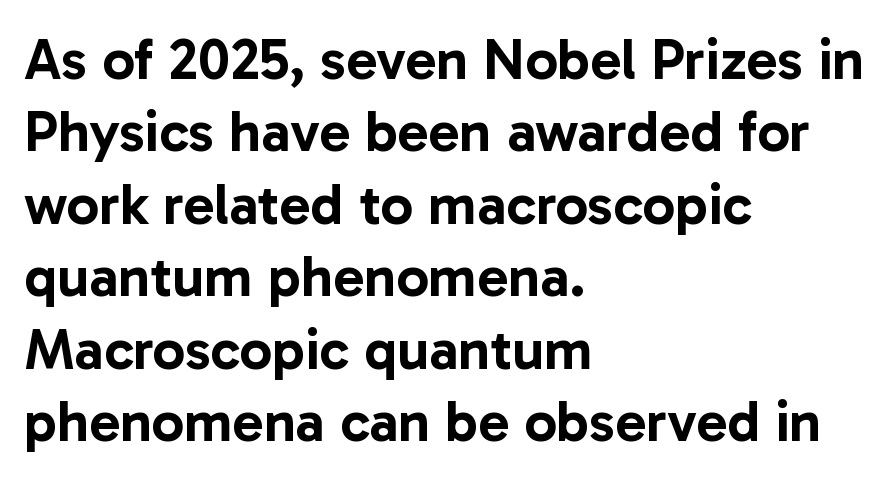
This sample uses an upright cut, with every glyph sitting square on the baseline. The designer left line spacing at the default. A typesetter would label this face a sans. This rendering leaves character spacing at its baseline value. Does the copy run flush right? No — it runs flush left.
